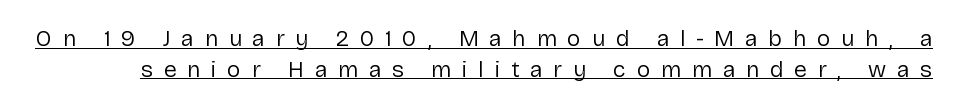
Q: Is the text bold? A: No.
Q: Is the text italic (slanted)? A: No, it is upright.
Q: Is the text underlined? A: Yes.
Q: Is the spacing between letters normal or unusually wide? A: Unusually wide.
Q: Is the spacing between lines tight, normal or loose? A: Normal.
